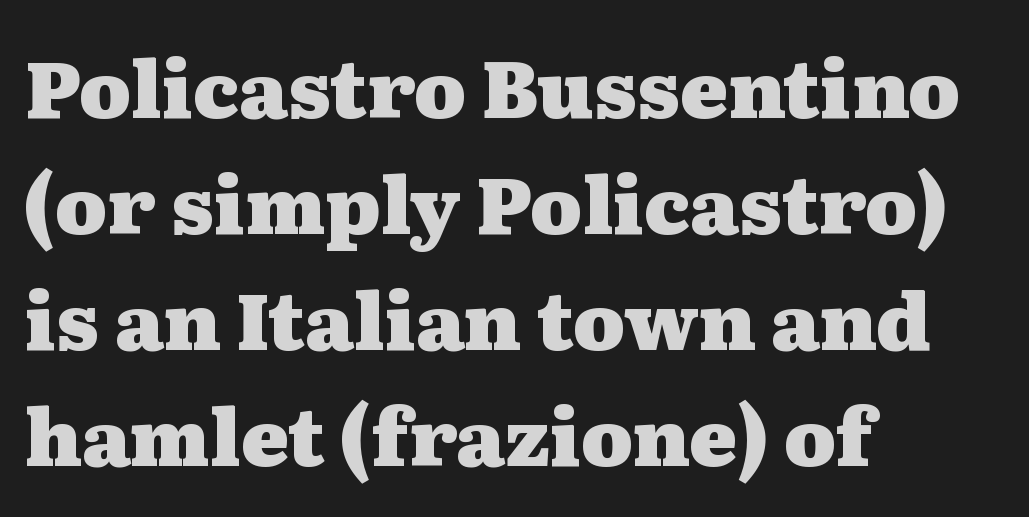
{"serif": "yes", "italic": "no", "bold": "yes", "weight": "heavy", "width": "wide", "stroke_contrast": "medium", "x_height": "medium", "monospaced": "no", "underline": "no", "align": "left", "line_spacing": "normal", "line_spacing_ratio": 1.47, "letter_spacing": "normal", "letter_spacing_em": 0.0, "glyph_px": 79}
